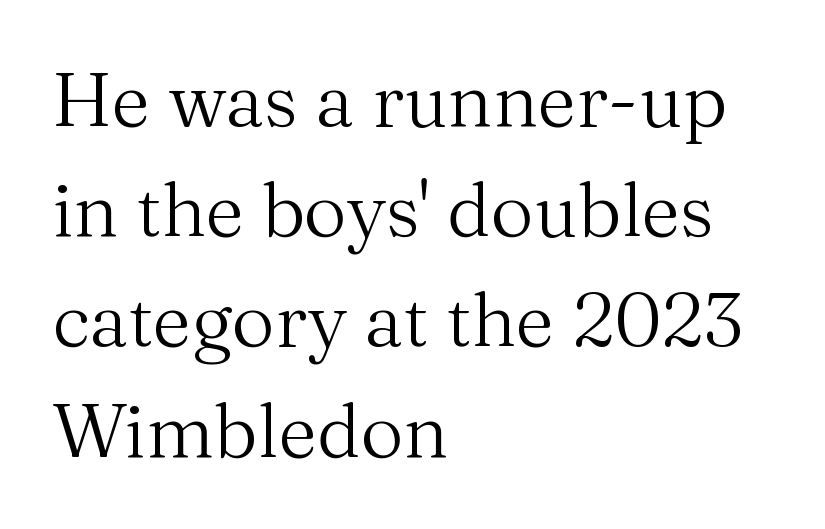
{"serif": "yes", "italic": "no", "bold": "no", "weight": "regular", "width": "normal", "stroke_contrast": "medium", "x_height": "medium", "monospaced": "no", "underline": "no", "align": "left", "line_spacing": "normal", "line_spacing_ratio": 1.47, "letter_spacing": "normal", "letter_spacing_em": 0.0, "glyph_px": 75}
